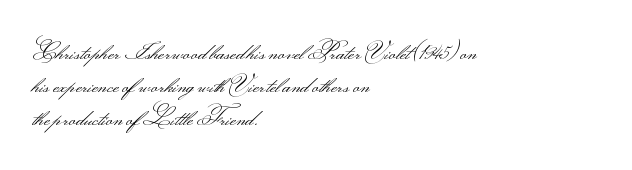
The image shows 23 px text type; set left-aligned, normal line spacing (1.44x), normal letter spacing, not underlined.
